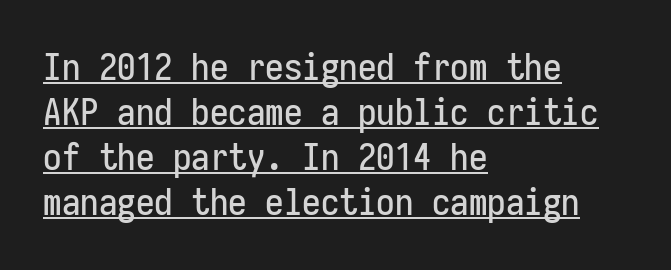
Q: Is the text italic (slanted)? A: No, it is upright.
Q: Is the typeface a serif or a sans-serif typeface? A: Sans-serif.
Q: Is the text underlined? A: Yes.
Q: How is the paragraph aligned? A: Left-aligned.
Q: Is the spacing between letters normal or unusually wide? A: Normal.
Q: Width (condensed, normal, or wide)? A: Condensed.
Q: Stroke contrast? A: Low.
Q: x-height? A: Medium.
Q: Monospaced? A: Yes.
